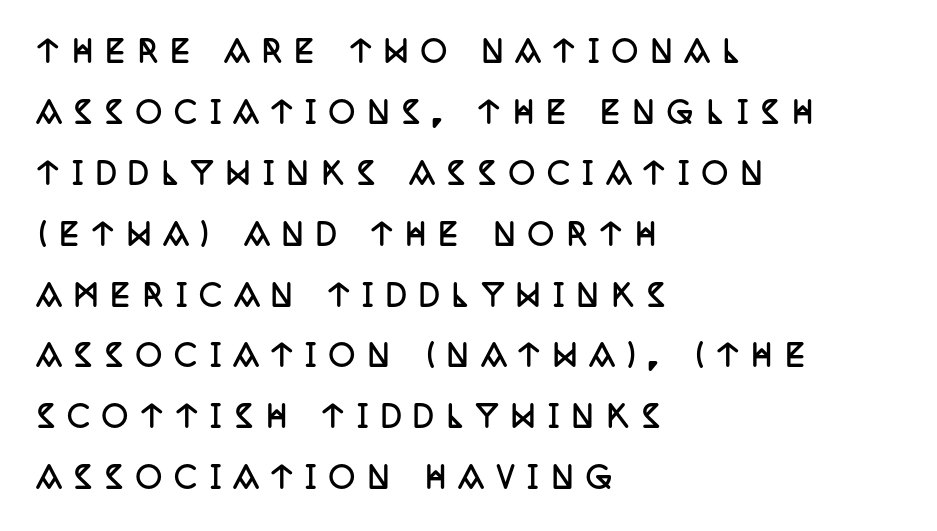
Q: Is the text bold? A: Yes.
Q: Is the text italic (slanted)? A: No, it is upright.
Q: Is the typeface a serif or a sans-serif typeface? A: Serif.
Q: Is the text underlined? A: No.
Q: How is the paragraph aligned? A: Left-aligned.
Q: Is the spacing between letters normal or unusually wide? A: Unusually wide.
Q: Is the spacing between lines tight, normal or loose? A: Loose.
Q: Width (condensed, normal, or wide)? A: Condensed.
Q: Stroke contrast? A: Low.
Q: x-height? A: Large.
Q: Monospaced? A: No.
